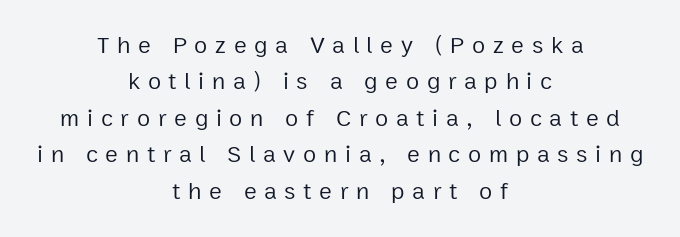
These lines were composed using upright roman letters. The rendering uses a moderate line-height, typical for paragraphs. Tracking here is generous; glyphs stand well apart from one another. Counters stay open thanks to moderate or lighter strokes.
